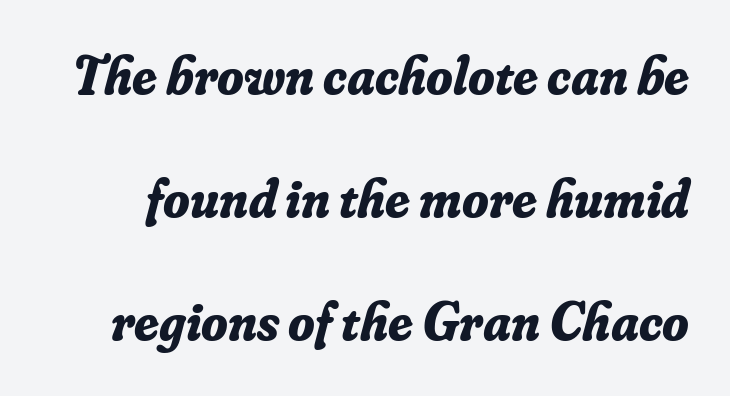
Q: Is the text bold? A: Yes.
Q: Is the text italic (slanted)? A: Yes, it leans right by about 16 degrees.
Q: Is the typeface a serif or a sans-serif typeface? A: Serif.
Q: Is the text underlined? A: No.
Q: Is the spacing between letters normal or unusually wide? A: Normal.
Q: Is the spacing between lines tight, normal or loose? A: Loose.
Q: Width (condensed, normal, or wide)? A: Normal.
Q: Stroke contrast? A: Low.
Q: x-height? A: Small.
Q: Monospaced? A: No.
